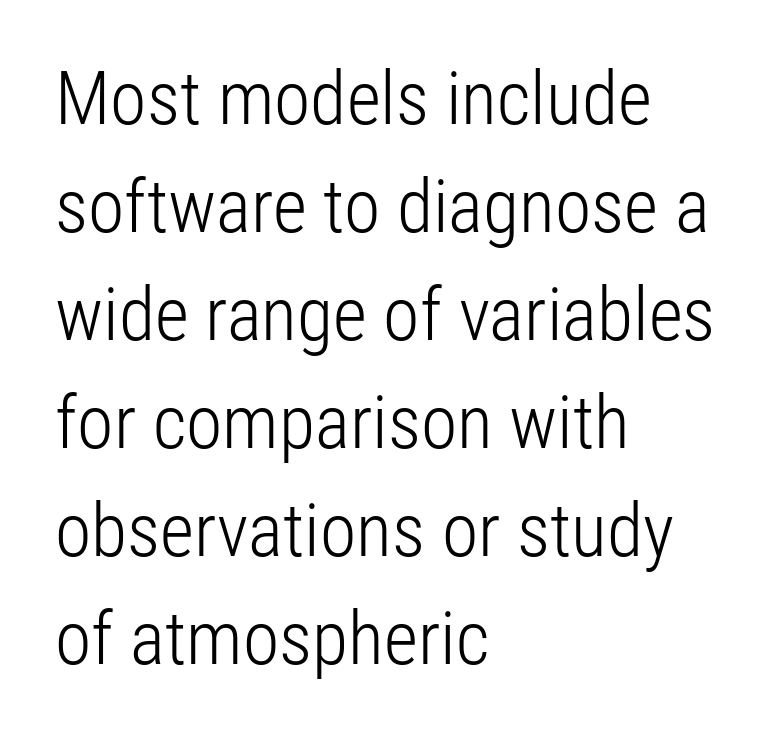
{"serif": "no", "italic": "no", "bold": "no", "weight": "light", "width": "condensed", "stroke_contrast": "low", "x_height": "medium", "monospaced": "no", "underline": "no", "align": "left", "line_spacing": "normal", "line_spacing_ratio": 1.46, "letter_spacing": "normal", "letter_spacing_em": 0.0, "glyph_px": 74}
